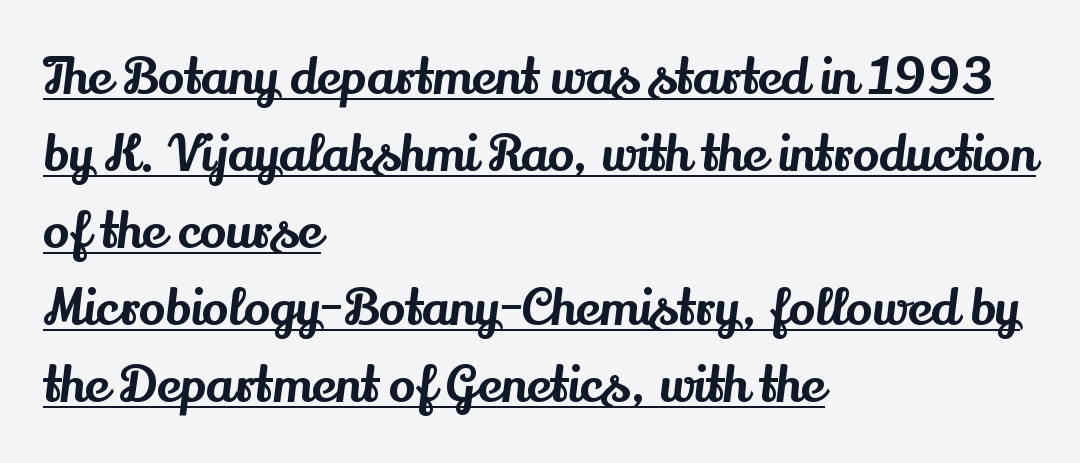
Q: Is the text italic (slanted)? A: Yes.
Q: Is the typeface a serif or a sans-serif typeface? A: Serif.
Q: Is the text underlined? A: Yes.
Q: How is the paragraph aligned? A: Left-aligned.
Q: Is the spacing between letters normal or unusually wide? A: Normal.
Q: Is the spacing between lines tight, normal or loose? A: Normal.
Q: Width (condensed, normal, or wide)? A: Normal.
Q: Stroke contrast? A: Medium.
Q: x-height? A: Small.
Q: Monospaced? A: No.
